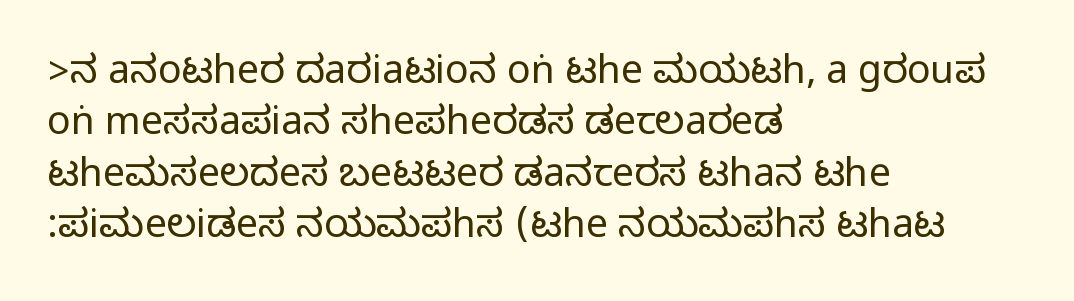
The image shows 39 px condensed sans-serif type, upright; set left-aligned, normal line spacing (1.32x), normal letter spacing, not underlined; medium stroke contrast.
